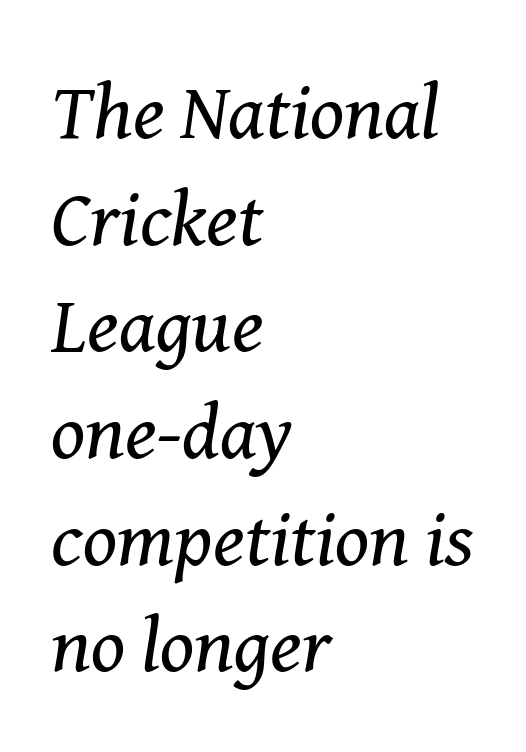
Q: Is the text bold? A: No.
Q: Is the text italic (slanted)? A: Yes, it leans right by about 8 degrees.
Q: Is the typeface a serif or a sans-serif typeface? A: Serif.
Q: Is the text underlined? A: No.
Q: How is the paragraph aligned? A: Left-aligned.
Q: Is the spacing between letters normal or unusually wide? A: Normal.
Q: Is the spacing between lines tight, normal or loose? A: Normal.
Q: Width (condensed, normal, or wide)? A: Normal.
Q: Stroke contrast? A: Medium.
Q: x-height? A: Medium.
Q: Monospaced? A: No.
